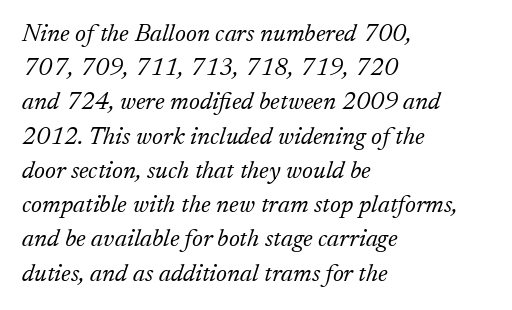
Honestly, there is no underline to notice here at all. Tall strokes in this sample are angled rather than plumb. Compared with a centered layout, this one pins lines to the left instead. Each new line begins a customary step beneath the previous one.
